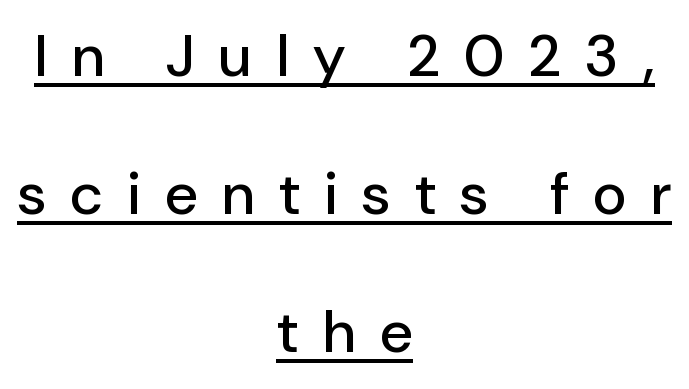
Glance below the letters and you will spot a drawn line. The leading is generous, giving the passage an open texture. Every character sits straight up, as roman type does. The rendering shows plain stroke endings on the letterforms — a sans-serif design. Proportional: the letters do not fall into vertical columns. The paragraph has two soft edges and a firm central axis.
